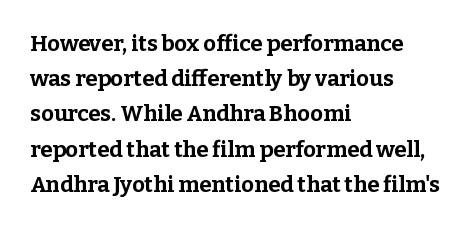
Q: Is the text bold? A: Yes.
Q: Is the text italic (slanted)? A: No, it is upright.
Q: Is the text underlined? A: No.
Q: How is the paragraph aligned? A: Left-aligned.
Q: Is the spacing between letters normal or unusually wide? A: Normal.
Q: Is the spacing between lines tight, normal or loose? A: Normal.
